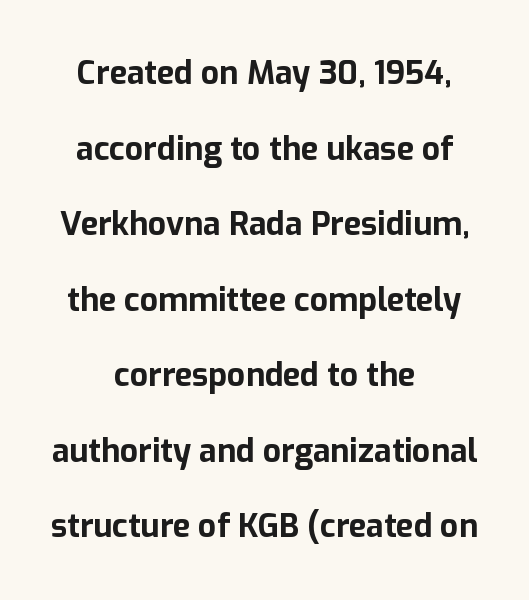
The image shows 32 px bold sans-serif type, upright; set centered, loose line spacing (2.36x), normal letter spacing, not underlined; low stroke contrast and a medium x-height.
